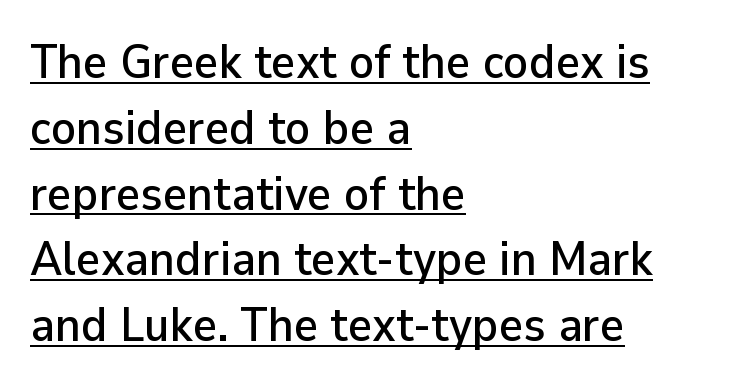
The rendering uses natural spacing where letterforms have individual widths. Check the space under the baseline: a stroke is drawn there. Are there feet on the stems? There aren't — it's a sans. If you measured baseline to baseline, you'd find a middling distance.
